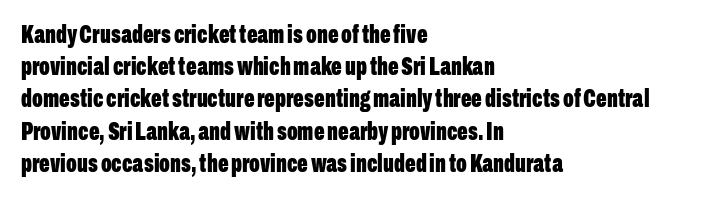
The image shows 25 px bold type, upright; set left-aligned, normal line spacing (1.29x), normal letter spacing, not underlined.
